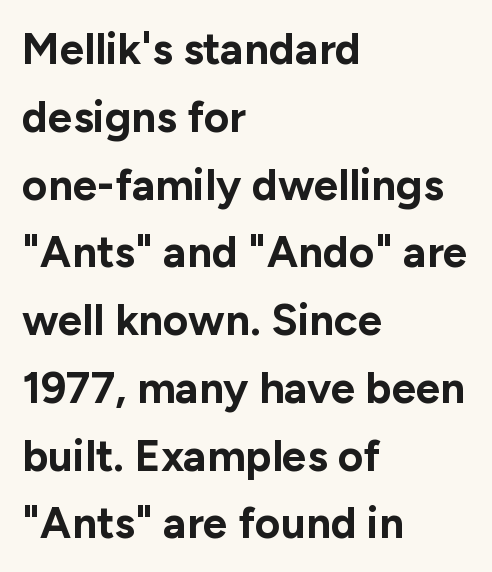
The image shows 44 px bold sans-serif type, upright; set left-aligned, normal line spacing (1.54x), normal letter spacing, not underlined; low stroke contrast and a medium x-height.
